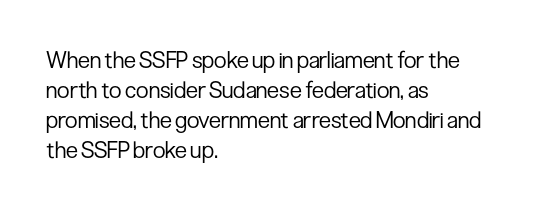
Teacher's note: observe the even left margin — that is flush-left alignment. Does extra space separate the letters? No, they use regular spacing. In terms of posture, this sample is upright. The glyphs are unaccompanied by any horizontal stroke below them. The lines sit at an ordinary, default distance from one another.
